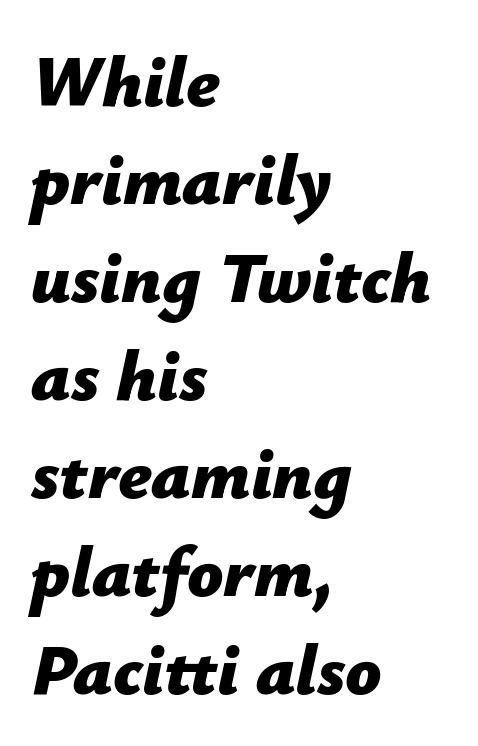
The image shows 71 px bold type, italic (leaning right); set left-aligned, normal line spacing (1.38x), normal letter spacing, not underlined; low stroke contrast and a medium x-height.
